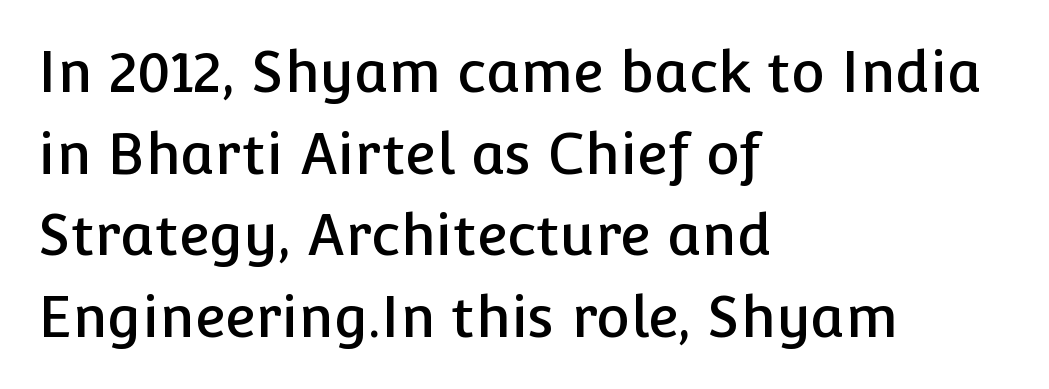
{"serif": "no", "italic": "no", "width": "normal", "stroke_contrast": "low", "x_height": "medium", "monospaced": "no", "underline": "no", "align": "left", "line_spacing": "normal", "line_spacing_ratio": 1.43, "letter_spacing": "normal", "letter_spacing_em": 0.0, "glyph_px": 57}
